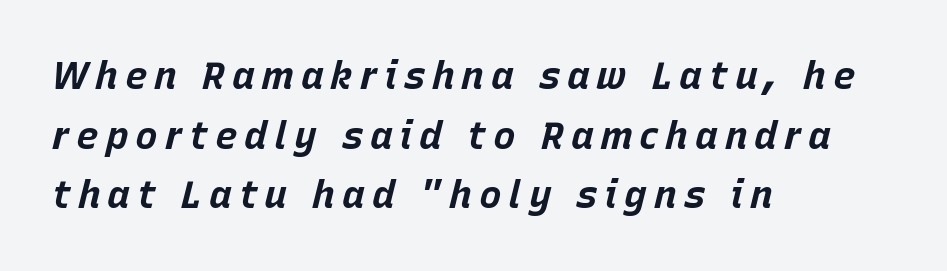
{"italic": "yes", "lean": "right", "slant_degrees": 15, "bold": "yes", "weight": "bold", "width": "normal", "stroke_contrast": "low", "x_height": "large", "monospaced": "no", "underline": "no", "align": "left", "line_spacing": "normal", "line_spacing_ratio": 1.57, "glyph_px": 38}
